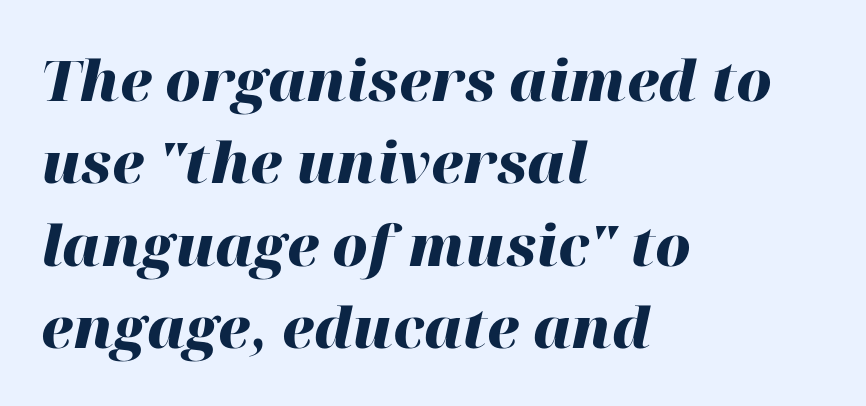
Q: Is the text bold? A: Yes.
Q: Is the text italic (slanted)? A: Yes, it leans right by about 12 degrees.
Q: Is the text underlined? A: No.
Q: How is the paragraph aligned? A: Left-aligned.
Q: Is the spacing between letters normal or unusually wide? A: Normal.
Q: Is the spacing between lines tight, normal or loose? A: Normal.
Q: Width (condensed, normal, or wide)? A: Normal.
Q: Stroke contrast? A: High.
Q: x-height? A: Medium.
Q: Monospaced? A: No.
